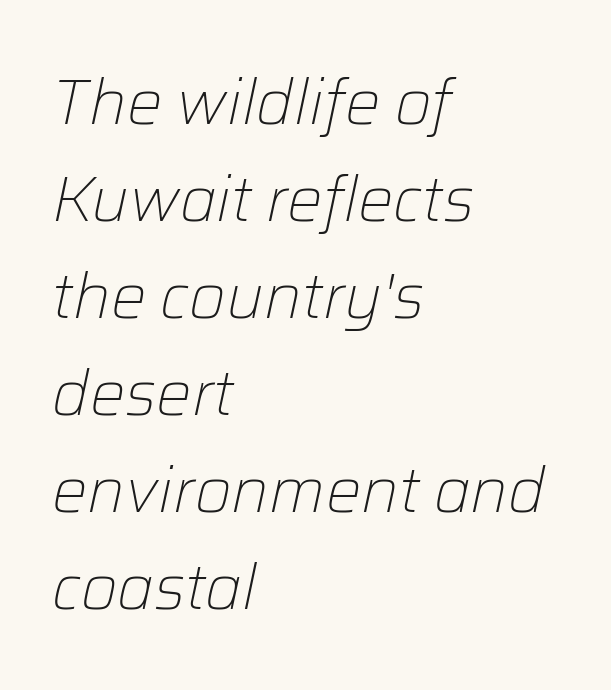
The baseline area is clear. Vertical stems look standard width or narrower in stroke. Here the designer chose a conventional face with non-uniform glyph widths. Typeset ragged right — the left edge is the straight one.
